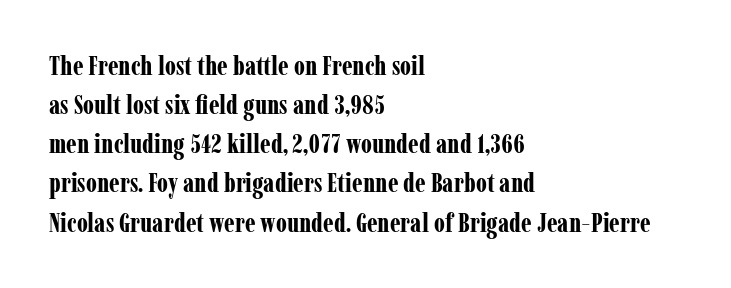
Q: Is the text bold? A: Yes.
Q: Is the text italic (slanted)? A: No, it is upright.
Q: Is the text underlined? A: No.
Q: How is the paragraph aligned? A: Left-aligned.
Q: Is the spacing between letters normal or unusually wide? A: Normal.
Q: Is the spacing between lines tight, normal or loose? A: Normal.
